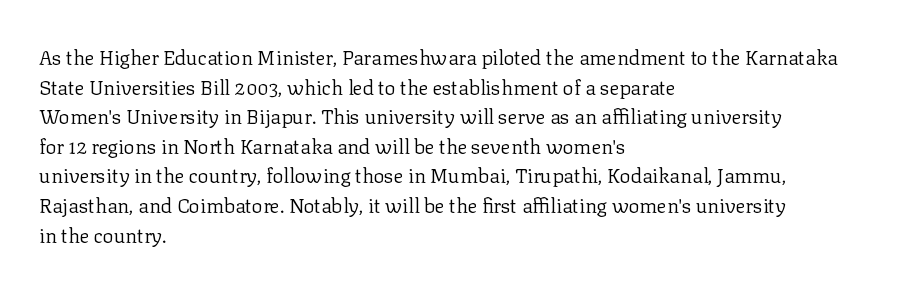
Compared with a typical body face, this is equally light or lighter still. The line texture is even and compact thanks to regular tracking. The space directly below the letters is spotless. Nope, not italic — everything's standing straight.
